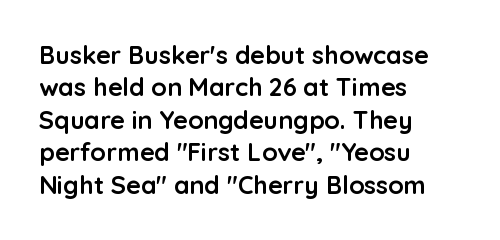
The image shows 25 px bold type, upright; set left-aligned, normal line spacing (1.3x), normal letter spacing, not underlined.
